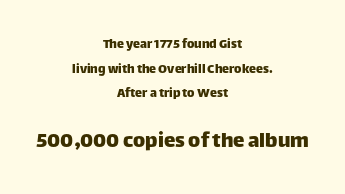
{"italic": "no", "underline": "no", "align": "center", "line_spacing_ratio": 1.76, "letter_spacing": "normal", "letter_spacing_em": 0.0, "larger_block": "second", "size_ratio": 1.64, "glyph_px": 23}
